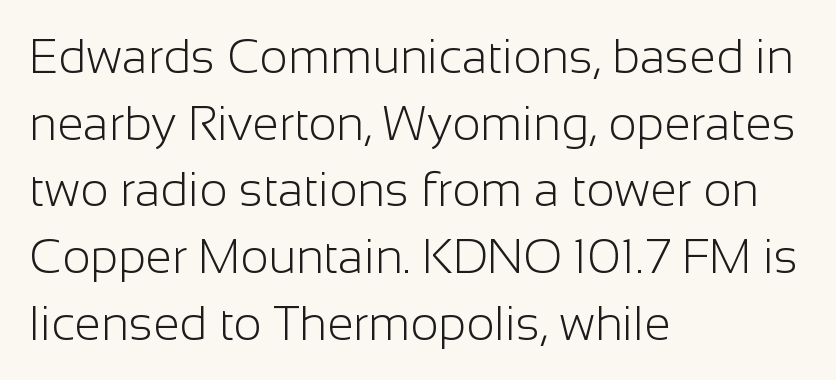
{"serif": "no", "italic": "no", "bold": "no", "weight": "light", "width": "normal", "stroke_contrast": "low", "x_height": "medium", "monospaced": "no", "underline": "no", "align": "left", "line_spacing": "normal", "line_spacing_ratio": 1.39, "letter_spacing": "normal", "letter_spacing_em": 0.0, "glyph_px": 48}
